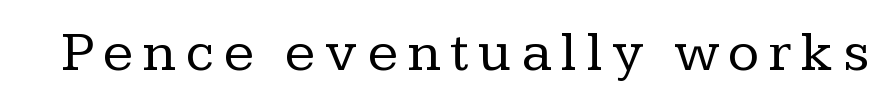
The image shows 57 px regular-weight serif type, upright; set not underlined; low stroke contrast and a medium x-height.
